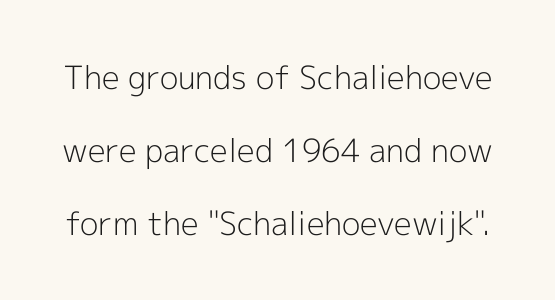
The image shows 32 px light sans-serif type, upright; set loose line spacing (2.28x), normal letter spacing, not underlined; a medium x-height.
